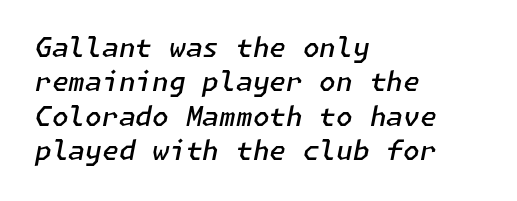
The image shows 27 px text type, italic (leaning right); set left-aligned, normal line spacing (1.27x), normal letter spacing, not underlined.
